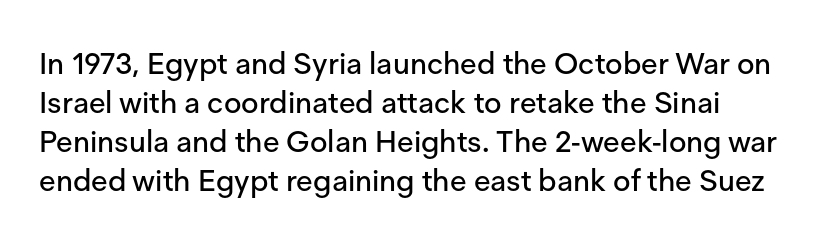
The image shows 30 px sans-serif type, upright; set normal line spacing (1.3x), normal letter spacing, not underlined; low stroke contrast and a medium x-height.
